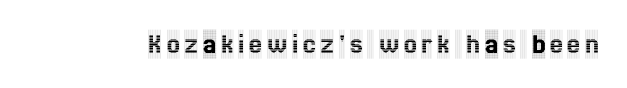
The image shows 29 px condensed serif type, upright; set not underlined; a large x-height.
